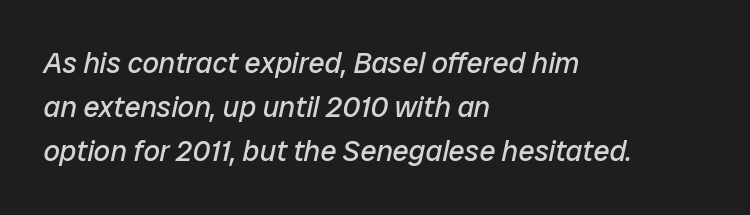
Plain, unruled lines of type. This rendering uses left alignment, leaving the right contour irregular. Characters follow at the spacing the type designer built in. The rendering uses a moderate line-height, typical for paragraphs. The letterforms sit at book weight or below. The lettering tilts uniformly, giving the passage an italic look.
